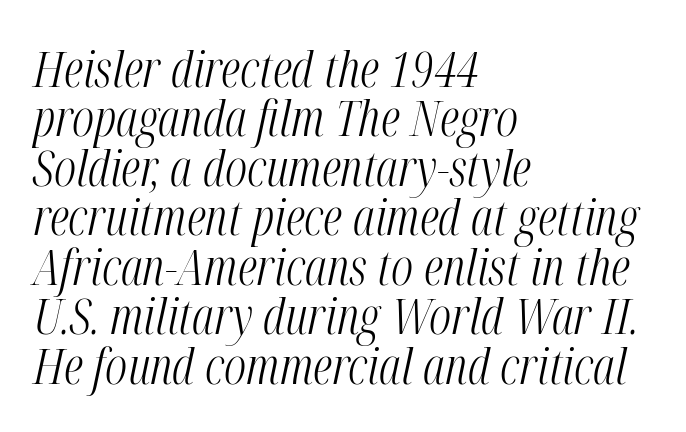
The image shows 50 px light, condensed type, italic (leaning right); set left-aligned, tight line spacing (0.99x), normal letter spacing, not underlined; medium stroke contrast and a medium x-height.
